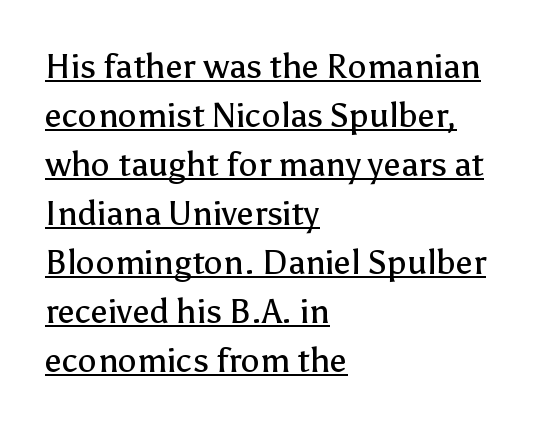
The image shows 34 px regular-weight sans-serif type, upright; set left-aligned, normal line spacing (1.44x), normal letter spacing, underlined; low stroke contrast and a medium x-height.
